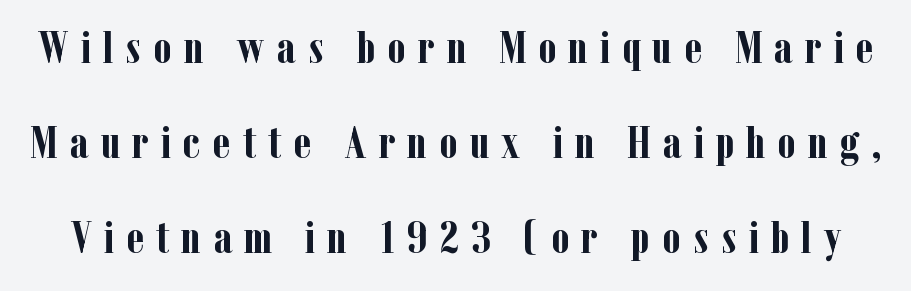
Examine the stroke ends and you'll spot serifs. Students, this is bold: see how much ink each stroke carries. Caption: expanded tracking, letters set apart. Posture: straight, roman, zero tilt. Letters rest on an invisible, unmarked baseline. You could not count columns in this text — the font is proportionally spaced.
